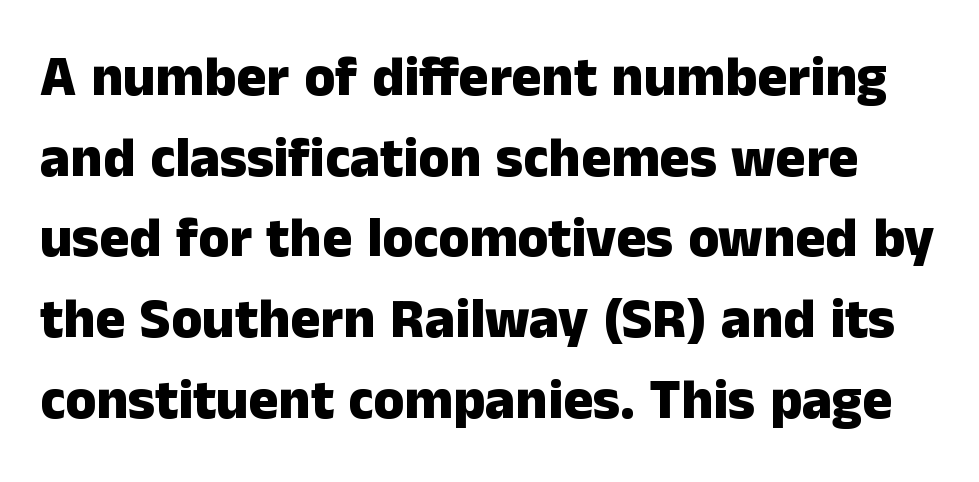
Nobody touched the tracking dial on this one. Vertical spacing — default. The space beneath each line is pristine and unruled. This is sans-serif lettering, the kind often seen on screens and signage. Heavy-handed strokes throughout: this text is bold. Do the characters align in a grid? No, the font is proportional.
